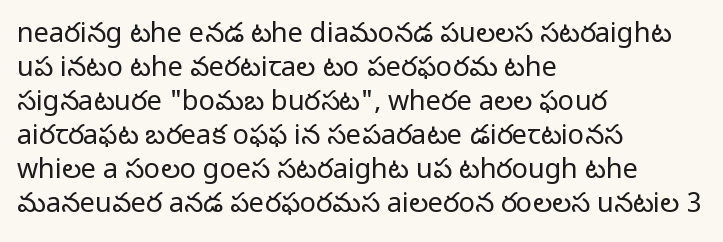
Vertically, the passage feels balanced, rows spaced as you'd expect. The strip under each line holds only bare page. Weight: in the light-to-regular range. Glyph-to-glyph distance matches everyday printed text.
